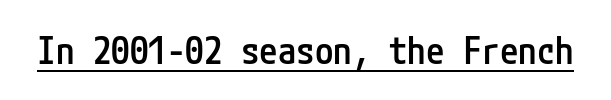
The line texture is even and compact thanks to regular tracking. Weight: semibold (demi). The axis of the letterforms is exactly vertical. Are there feet on the stems? There aren't — it's a sans.
